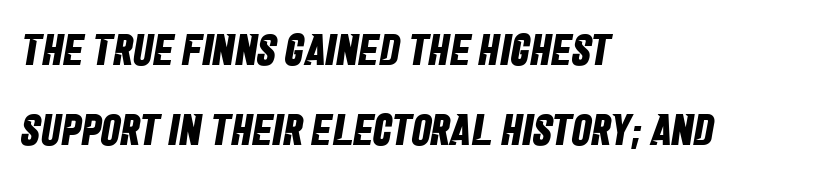
{"serif": "no", "bold": "yes", "weight": "bold", "width": "condensed", "stroke_contrast": "low", "x_height": "large", "monospaced": "no", "underline": "no", "align": "left", "line_spacing_ratio": 1.82, "letter_spacing": "normal", "letter_spacing_em": 0.0, "glyph_px": 44}
